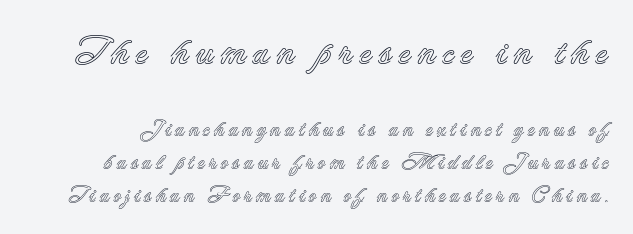
Each letter keeps its own natural width here, so spacing adapts to shape. The designer left line spacing at the default. The designer gave the opening block more size than the closing block.
